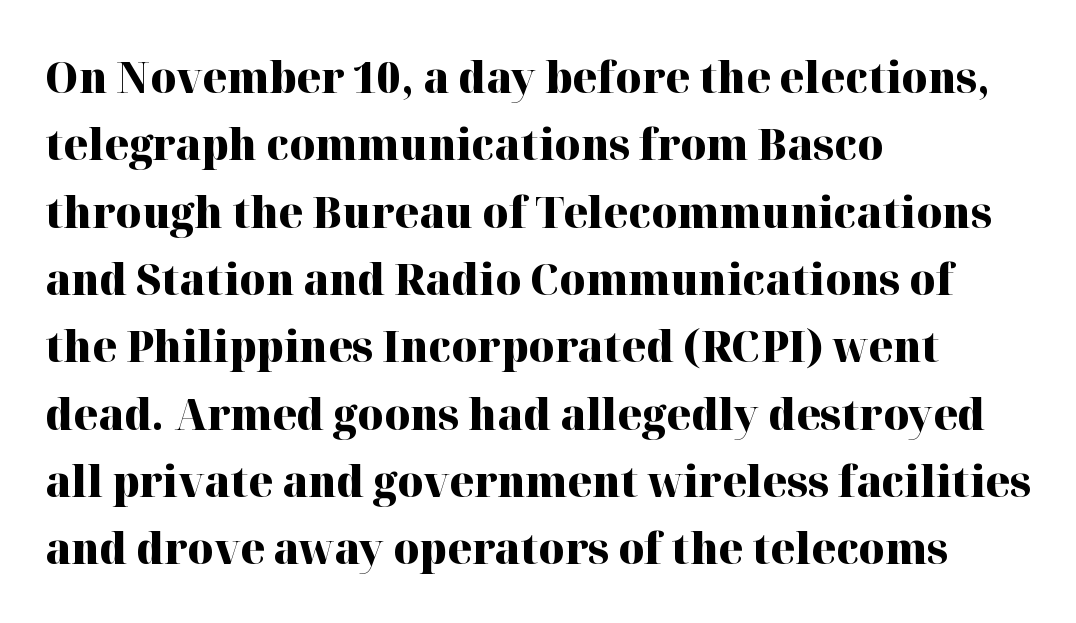
Caption: bold face, heavy strokes. The lettering stays uniformly vertical, giving the passage a roman look. In terms of leading, this rendering sits right in the middle. This sample has the flowing, uneven cadence of proportional lettering.
